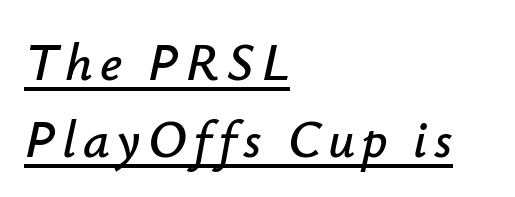
Q: Is the text italic (slanted)? A: Yes, it leans right by about 12 degrees.
Q: Is the text underlined? A: Yes.
Q: How is the paragraph aligned? A: Left-aligned.
Q: Is the spacing between lines tight, normal or loose? A: Normal.
Q: Width (condensed, normal, or wide)? A: Normal.
Q: Stroke contrast? A: Low.
Q: x-height? A: Small.
Q: Monospaced? A: No.
